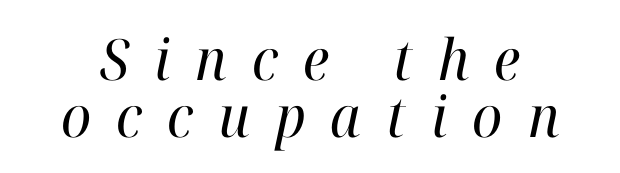
The image shows 57 px regular-weight serif type, italic (leaning right); set tight line spacing (1.0x), unusually wide letter spacing (+0.44 em), not underlined; high stroke contrast and a medium x-height.
